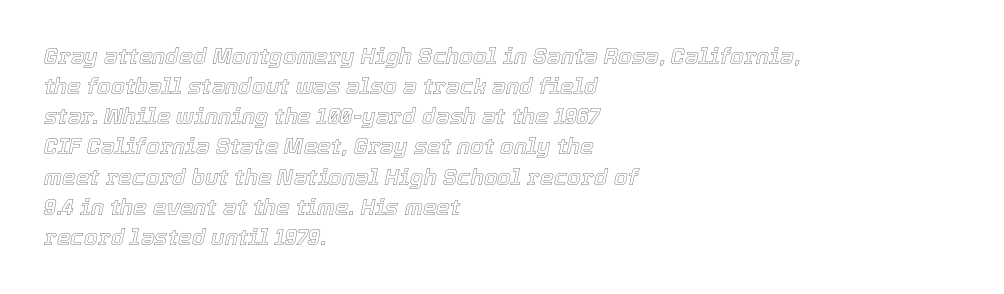
Q: Is the text italic (slanted)? A: Yes, it leans right by about 12 degrees.
Q: Is the text underlined? A: No.
Q: How is the paragraph aligned? A: Left-aligned.
Q: Is the spacing between letters normal or unusually wide? A: Normal.
Q: Is the spacing between lines tight, normal or loose? A: Normal.
